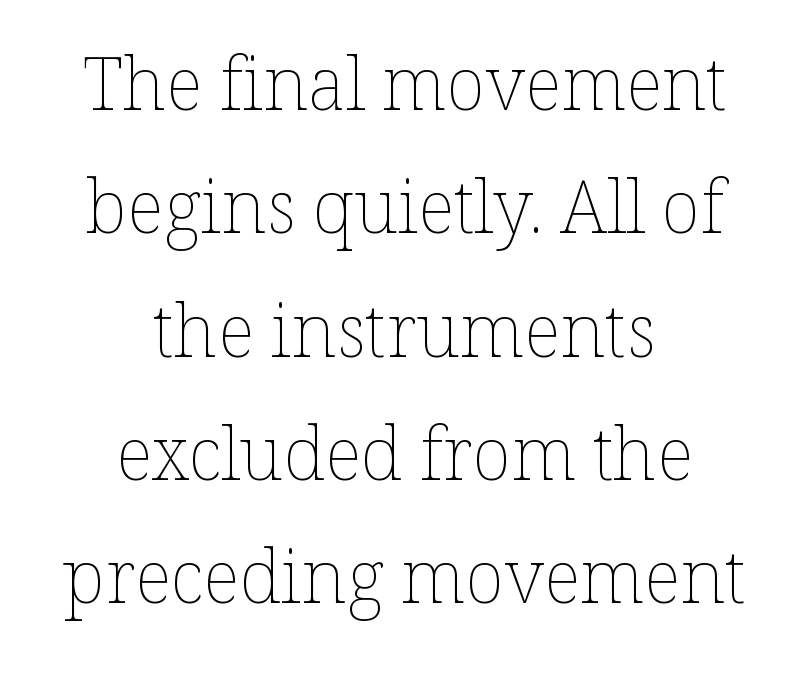
Q: Is the text bold? A: No.
Q: Is the text italic (slanted)? A: No, it is upright.
Q: Is the text underlined? A: No.
Q: How is the paragraph aligned? A: Centered.
Q: Is the spacing between letters normal or unusually wide? A: Normal.
Q: Is the spacing between lines tight, normal or loose? A: Normal.
Q: Width (condensed, normal, or wide)? A: Normal.
Q: Stroke contrast? A: Low.
Q: x-height? A: Medium.
Q: Monospaced? A: No.
